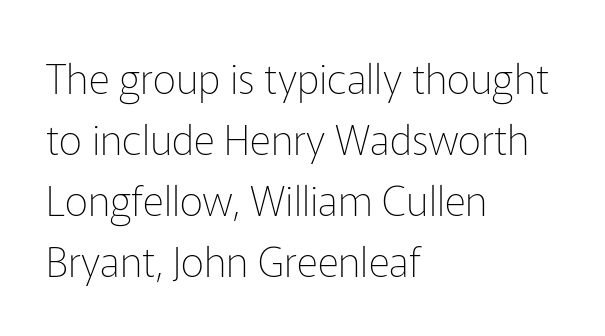
Anything drawn beneath the words? Only blank space. Compared with a typical body face, this is equally light or lighter still. Horizontally, the lines are justified to the leading edge only. If you measured baseline to baseline, you'd find a middling distance. The axis of the letterforms is exactly vertical.
